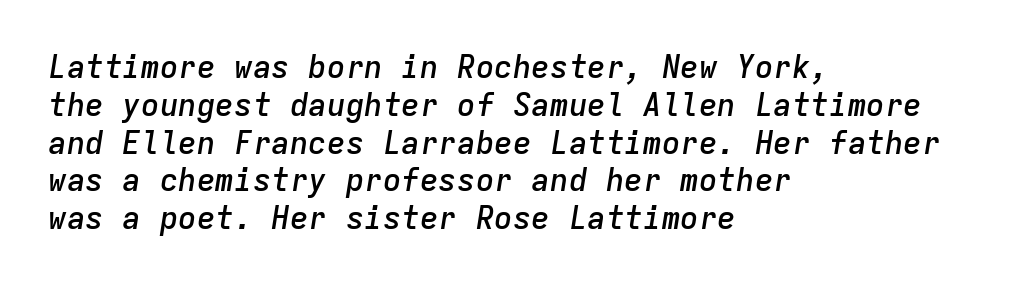
{"italic": "yes", "lean": "right", "slant_degrees": 9, "bold": "semi", "weight": "semibold", "width": "normal", "stroke_contrast": "low", "x_height": "medium", "monospaced": "yes", "underline": "no", "align": "left", "line_spacing_ratio": 1.22, "letter_spacing": "normal", "letter_spacing_em": 0.0, "glyph_px": 31}
